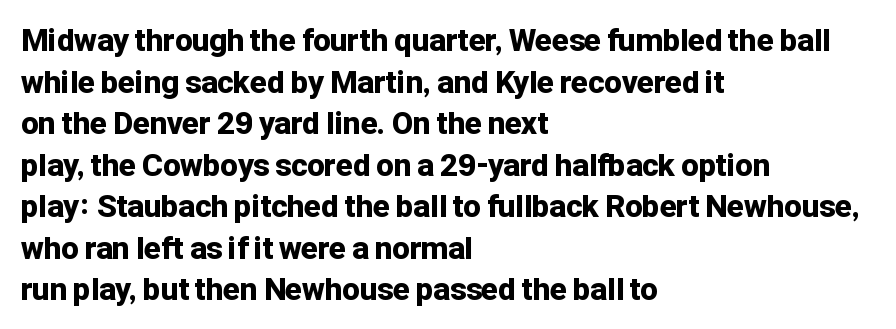
{"serif": "no", "italic": "no", "bold": "yes", "weight": "bold", "width": "normal", "stroke_contrast": "low", "x_height": "medium", "monospaced": "no", "underline": "no", "align": "left", "line_spacing": "normal", "line_spacing_ratio": 1.34, "letter_spacing": "normal", "letter_spacing_em": 0.0, "glyph_px": 31}
